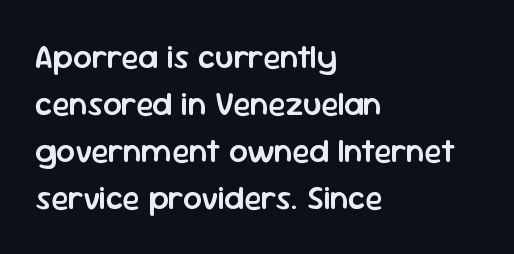
This rendering leaves character spacing at its baseline value. The lines are quadded left. Reading down the column, the eye jumps a familiar distance to each next line. Underlining? Definitely not there. Looks like regular typesetting: each glyph gets only the width it needs.
